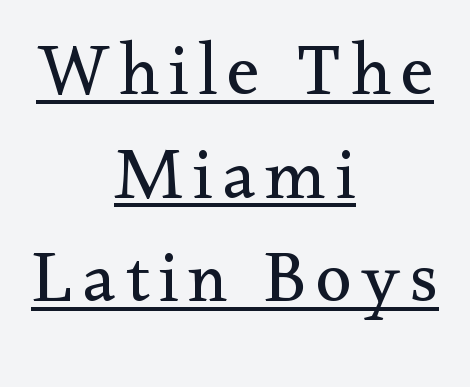
Q: Is the text bold? A: No.
Q: Is the text italic (slanted)? A: No, it is upright.
Q: Is the typeface a serif or a sans-serif typeface? A: Serif.
Q: Is the text underlined? A: Yes.
Q: How is the paragraph aligned? A: Centered.
Q: Is the spacing between lines tight, normal or loose? A: Normal.
Q: Width (condensed, normal, or wide)? A: Normal.
Q: Stroke contrast? A: Medium.
Q: x-height? A: Small.
Q: Monospaced? A: No.
